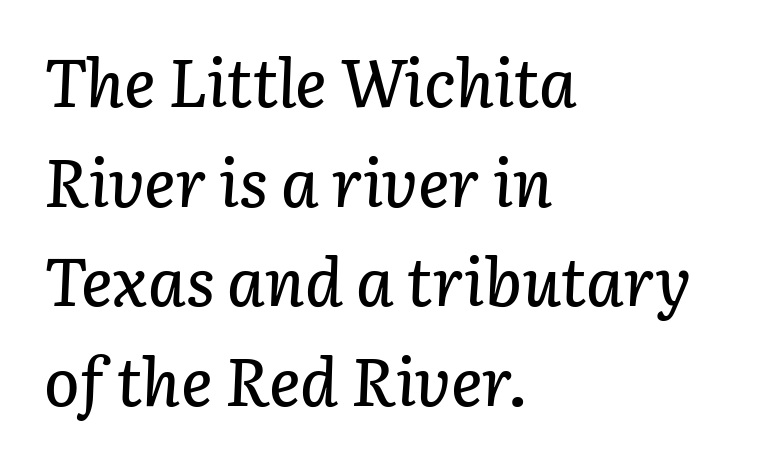
{"italic": "yes", "lean": "right", "slant_degrees": 3, "width": "normal", "stroke_contrast": "low", "x_height": "medium", "monospaced": "no", "underline": "no", "align": "left", "line_spacing": "normal", "line_spacing_ratio": 1.51, "letter_spacing": "normal", "letter_spacing_em": 0.0, "glyph_px": 66}
